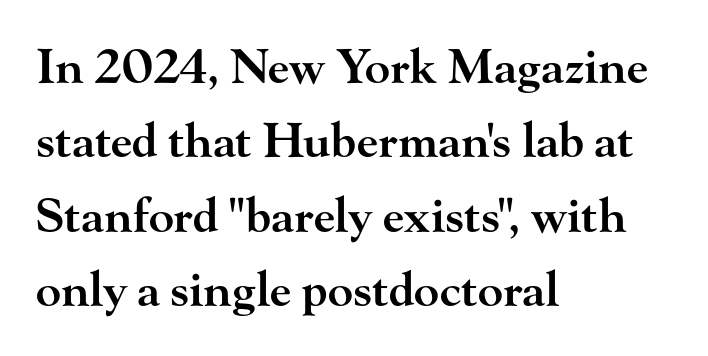
Q: Is the text bold? A: Semi-bold.
Q: Is the text italic (slanted)? A: No, it is upright.
Q: Is the typeface a serif or a sans-serif typeface? A: Serif.
Q: Is the text underlined? A: No.
Q: How is the paragraph aligned? A: Left-aligned.
Q: Is the spacing between letters normal or unusually wide? A: Normal.
Q: Is the spacing between lines tight, normal or loose? A: Normal.
Q: Width (condensed, normal, or wide)? A: Wide.
Q: Stroke contrast? A: High.
Q: x-height? A: Small.
Q: Monospaced? A: No.
